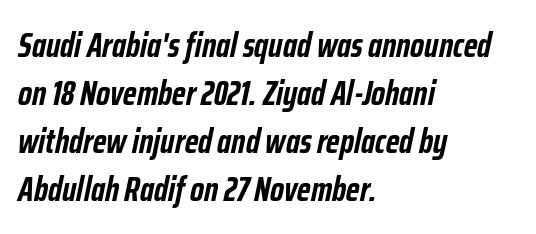
Q: Is the text bold? A: Yes.
Q: Is the text italic (slanted)? A: Yes, it leans right by about 12 degrees.
Q: Is the text underlined? A: No.
Q: How is the paragraph aligned? A: Left-aligned.
Q: Is the spacing between letters normal or unusually wide? A: Normal.
Q: Is the spacing between lines tight, normal or loose? A: Normal.
Q: Width (condensed, normal, or wide)? A: Condensed.
Q: Stroke contrast? A: Low.
Q: x-height? A: Medium.
Q: Monospaced? A: No.
